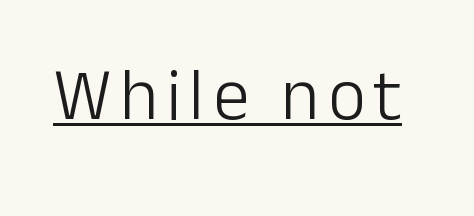
The image shows 73 px light sans-serif type, upright; set underlined; low stroke contrast and a medium x-height.
